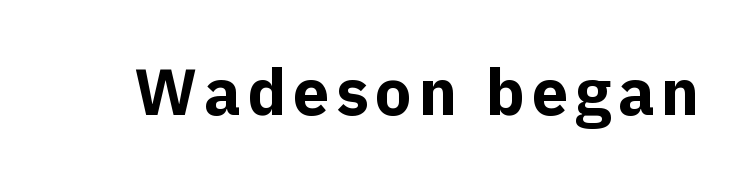
The image shows 65 px bold sans-serif type, upright; set not underlined; a medium x-height.
